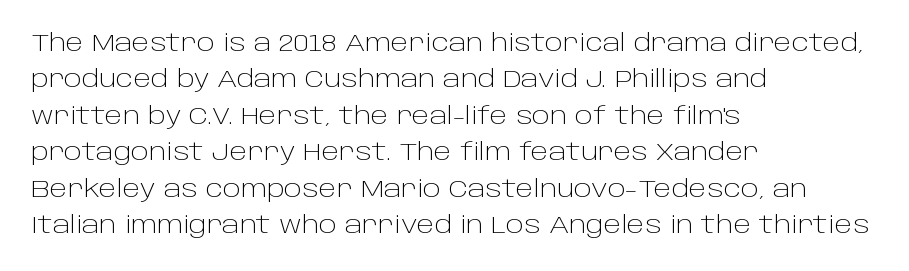
Q: Is the text bold? A: No.
Q: Is the text italic (slanted)? A: No, it is upright.
Q: Is the text underlined? A: No.
Q: How is the paragraph aligned? A: Left-aligned.
Q: Is the spacing between letters normal or unusually wide? A: Normal.
Q: Is the spacing between lines tight, normal or loose? A: Normal.
